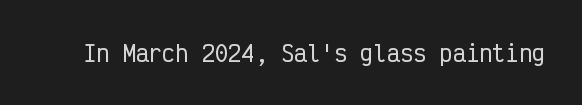
{"italic": "no", "underline": "no", "letter_spacing": "normal", "letter_spacing_em": 0.0, "glyph_px": 22}
